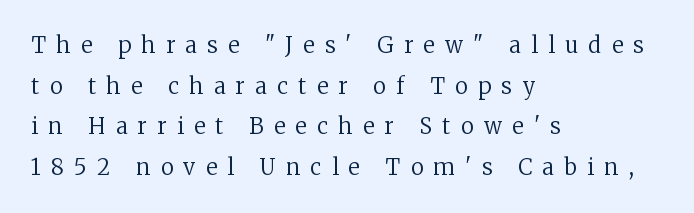
The image shows 22 px text type, upright; set left-aligned, line spacing 1.85x, unusually wide letter spacing (+0.47 em), not underlined.
